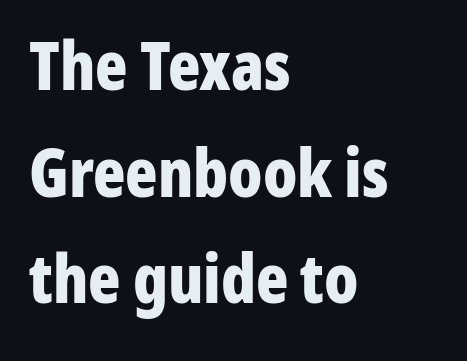
The image shows 67 px bold, condensed sans-serif type, upright; set left-aligned, normal line spacing (1.59x), normal letter spacing, not underlined; low stroke contrast and a medium x-height.
